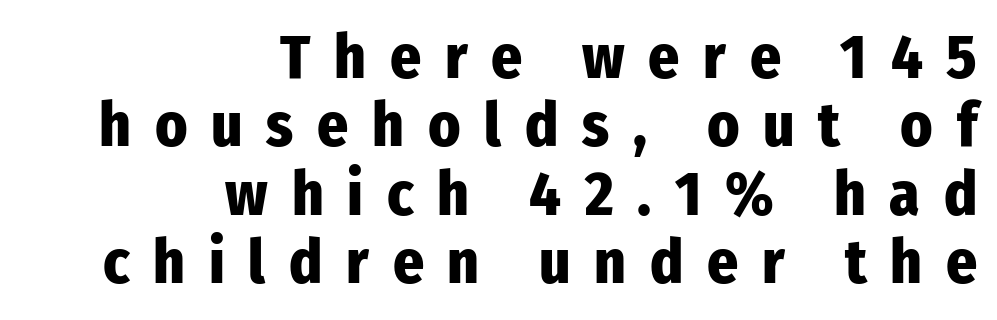
Nope, no serifs anywhere on these letters. Note the varied advance widths — an 'i' is clearly narrower than an 'm'. Reading down the block, your eye finds every line finishing at a fixed right position. Display-style spreading of the glyphs; the letterfit is very open. What weight is shown? A full bold with thick strokes. The specimen reads as upright at a glance.
